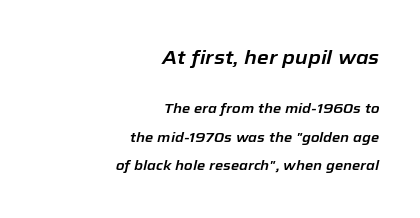
{"italic": "yes", "lean": "right", "slant_degrees": 12, "underline": "no", "align": "right", "line_spacing": "loose", "line_spacing_ratio": 2.02, "letter_spacing": "normal", "letter_spacing_em": 0.0, "larger_block": "first", "size_ratio": 1.43, "glyph_px": 20}
